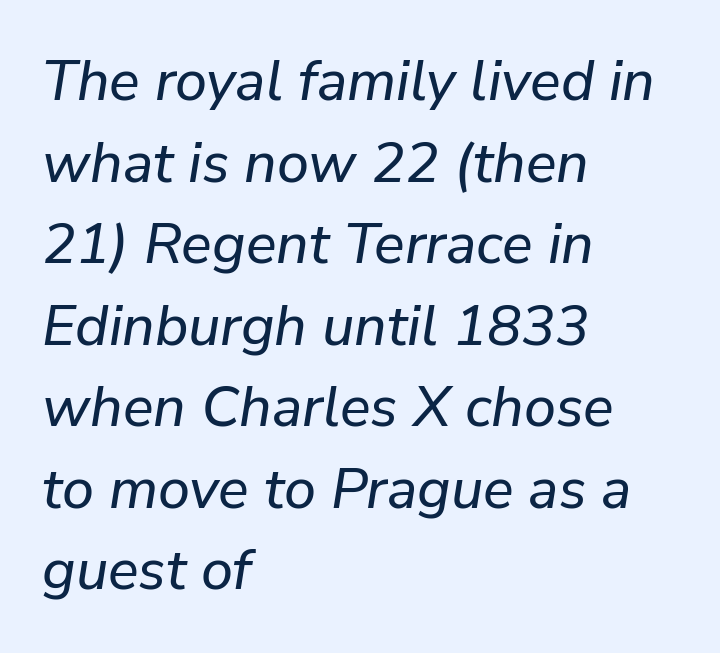
Q: Is the text italic (slanted)? A: Yes, it leans right by about 9 degrees.
Q: Is the text underlined? A: No.
Q: How is the paragraph aligned? A: Left-aligned.
Q: Is the spacing between letters normal or unusually wide? A: Normal.
Q: Is the spacing between lines tight, normal or loose? A: Normal.
Q: Width (condensed, normal, or wide)? A: Normal.
Q: Stroke contrast? A: Low.
Q: x-height? A: Medium.
Q: Monospaced? A: No.
